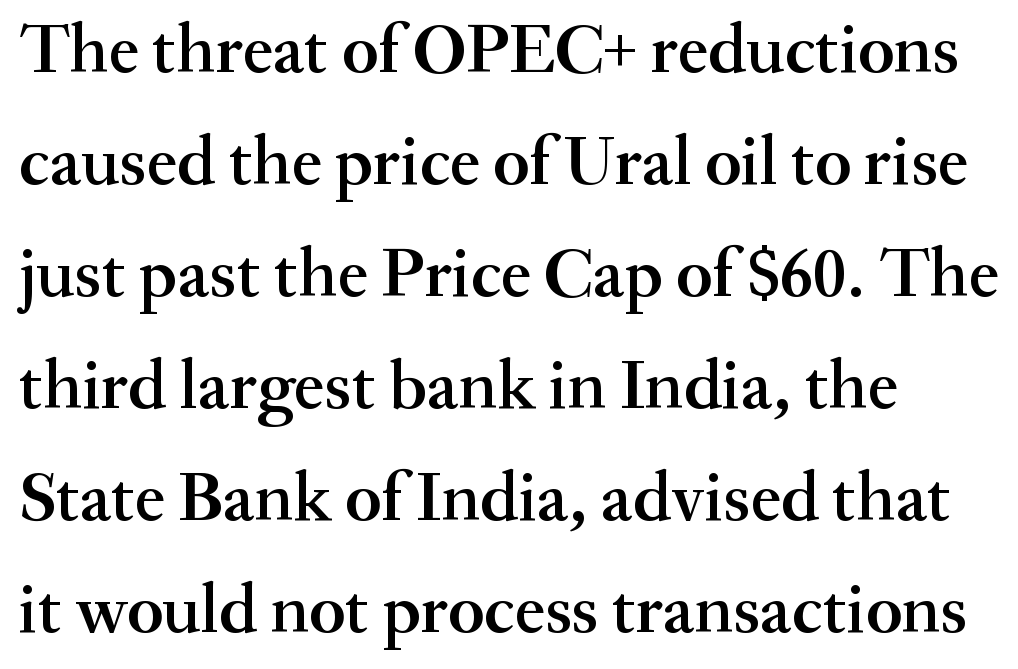
Q: Is the text bold? A: Semi-bold.
Q: Is the text italic (slanted)? A: No, it is upright.
Q: Is the typeface a serif or a sans-serif typeface? A: Serif.
Q: Is the text underlined? A: No.
Q: How is the paragraph aligned? A: Left-aligned.
Q: Is the spacing between letters normal or unusually wide? A: Normal.
Q: Is the spacing between lines tight, normal or loose? A: Normal.
Q: Width (condensed, normal, or wide)? A: Normal.
Q: Stroke contrast? A: Medium.
Q: x-height? A: Small.
Q: Monospaced? A: No.
